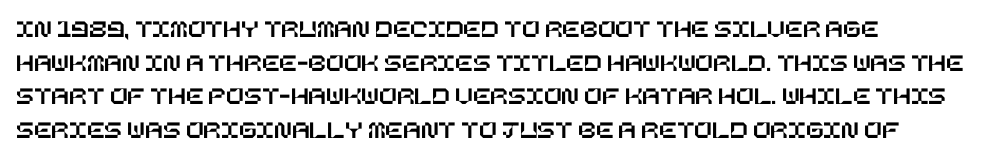
{"italic": "no", "underline": "no", "line_spacing": "normal", "line_spacing_ratio": 1.29, "letter_spacing": "normal", "letter_spacing_em": 0.0, "glyph_px": 26}
